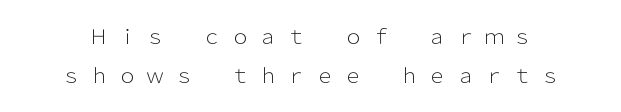
Q: Is the text bold? A: No.
Q: Is the text italic (slanted)? A: No, it is upright.
Q: Is the text underlined? A: No.
Q: Is the spacing between letters normal or unusually wide? A: Unusually wide.
Q: Is the spacing between lines tight, normal or loose? A: Loose.
